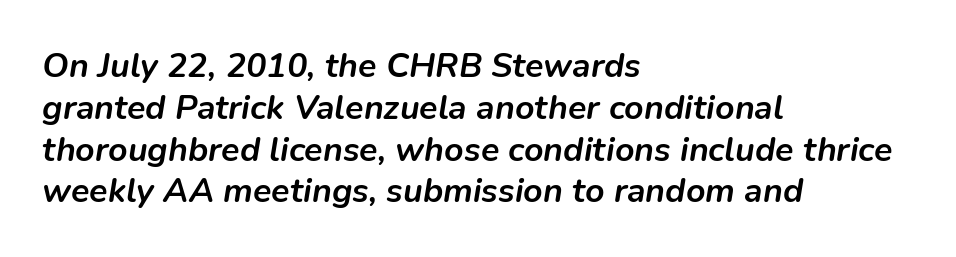
{"italic": "yes", "lean": "right", "slant_degrees": 9, "bold": "yes", "weight": "semibold", "width": "normal", "stroke_contrast": "low", "x_height": "medium", "monospaced": "no", "underline": "no", "align": "left", "line_spacing_ratio": 1.23, "letter_spacing": "normal", "letter_spacing_em": 0.0, "glyph_px": 34}
